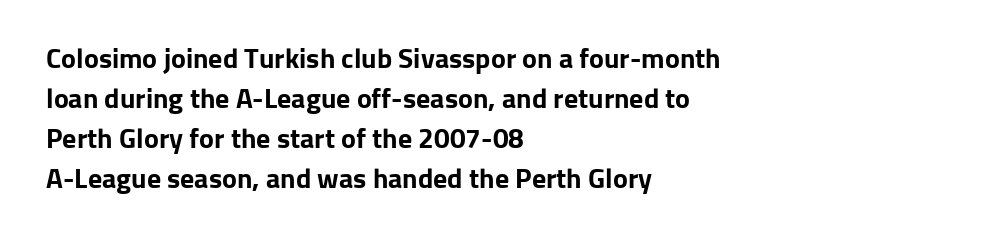
The image shows 28 px bold sans-serif type, upright; set left-aligned, normal line spacing (1.43x), normal letter spacing, not underlined; low stroke contrast and a medium x-height.
